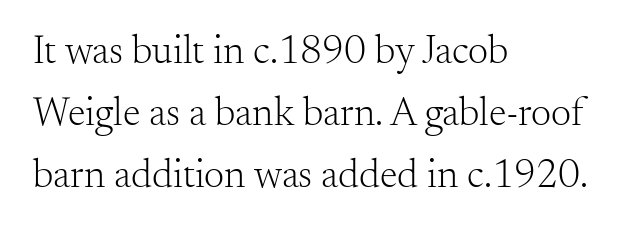
Q: Is the text bold? A: No.
Q: Is the text italic (slanted)? A: No, it is upright.
Q: Is the typeface a serif or a sans-serif typeface? A: Serif.
Q: Is the text underlined? A: No.
Q: How is the paragraph aligned? A: Left-aligned.
Q: Is the spacing between letters normal or unusually wide? A: Normal.
Q: Is the spacing between lines tight, normal or loose? A: Normal.
Q: Width (condensed, normal, or wide)? A: Normal.
Q: Stroke contrast? A: Medium.
Q: x-height? A: Small.
Q: Monospaced? A: No.
